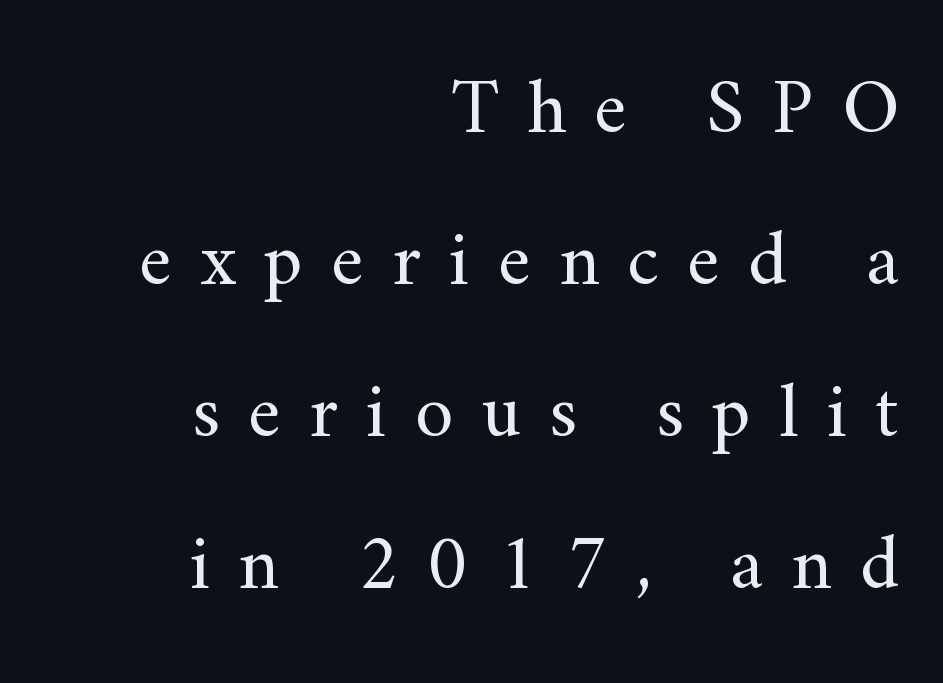
The lines are spread far apart with generous leading. Notice how the stems are strictly vertical — no italics here. If you drew a ruler down the right edge, every line would touch it. Varying glyph widths throughout — classic text-font behaviour. The font family rendered here belongs to the serif group.
